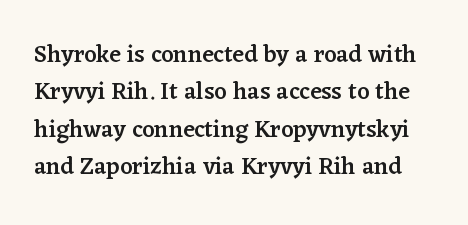
The image shows 24 px text type, upright; set normal line spacing (1.56x), normal letter spacing, not underlined.
